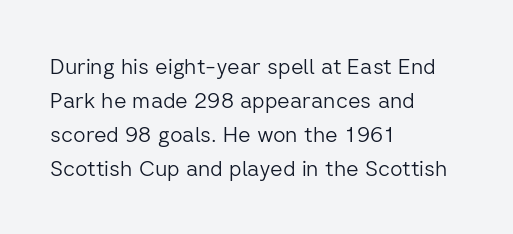
Q: Is the text bold? A: No.
Q: Is the text italic (slanted)? A: No, it is upright.
Q: Is the text underlined? A: No.
Q: How is the paragraph aligned? A: Left-aligned.
Q: Is the spacing between letters normal or unusually wide? A: Normal.
Q: Is the spacing between lines tight, normal or loose? A: Normal.
